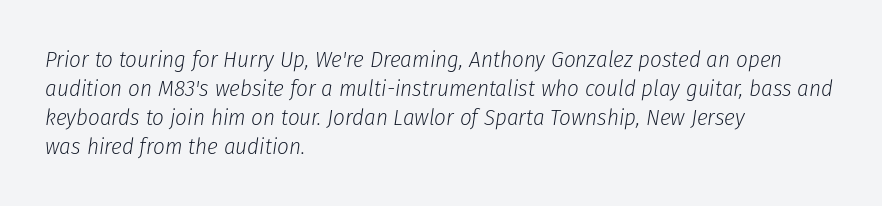
The image shows 23 px text type, italic (leaning right); set left-aligned, normal line spacing (1.26x), normal letter spacing, not underlined.
